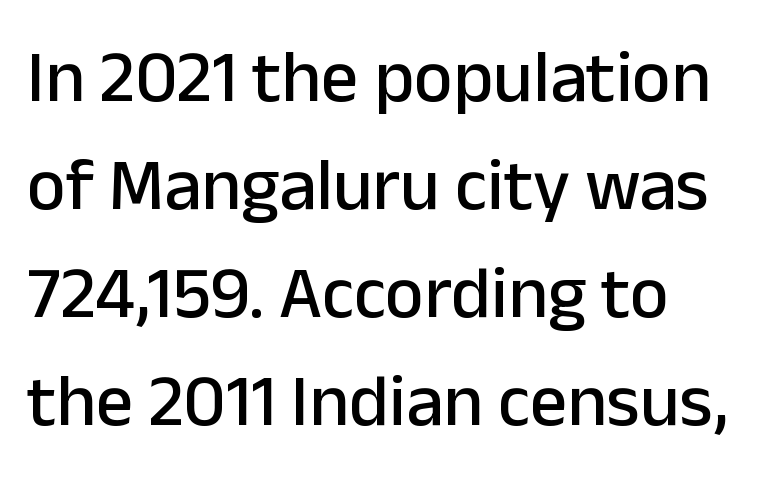
{"serif": "no", "italic": "no", "width": "normal", "stroke_contrast": "low", "x_height": "medium", "monospaced": "no", "underline": "no", "line_spacing": "normal", "line_spacing_ratio": 1.46, "letter_spacing": "normal", "letter_spacing_em": 0.0, "glyph_px": 74}
